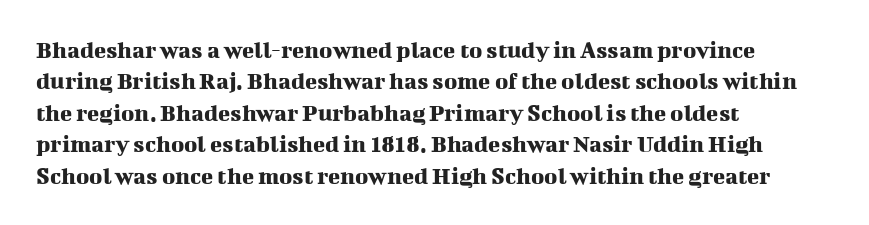
The image shows 25 px text type, upright; set left-aligned, normal line spacing (1.26x), normal letter spacing, not underlined.
